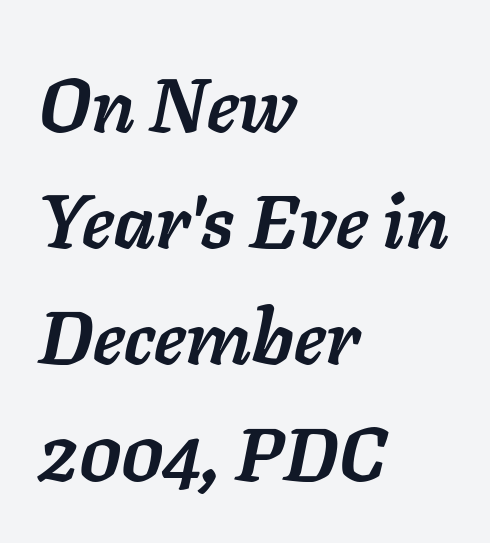
The image shows 75 px semibold type, italic (leaning right); set left-aligned, normal line spacing (1.55x), normal letter spacing, not underlined; low stroke contrast and a medium x-height.
